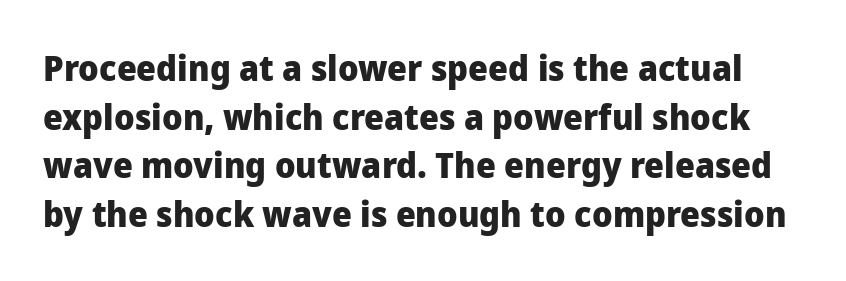
Q: Is the text bold? A: Yes.
Q: Is the text italic (slanted)? A: No, it is upright.
Q: Is the typeface a serif or a sans-serif typeface? A: Sans-serif.
Q: Is the text underlined? A: No.
Q: Is the spacing between letters normal or unusually wide? A: Normal.
Q: Is the spacing between lines tight, normal or loose? A: Normal.
Q: Width (condensed, normal, or wide)? A: Normal.
Q: Stroke contrast? A: Low.
Q: x-height? A: Medium.
Q: Monospaced? A: No.
